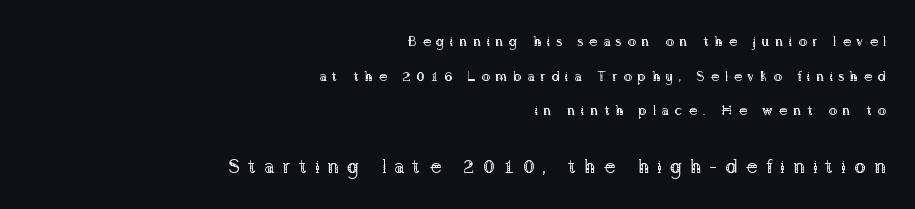
{"italic": "no", "bold": "no", "underline": "no", "align": "right", "line_spacing": "loose", "line_spacing_ratio": 2.47, "letter_spacing": "wide", "letter_spacing_em": 0.39, "larger_block": "second", "size_ratio": 1.43, "glyph_px": 20}
